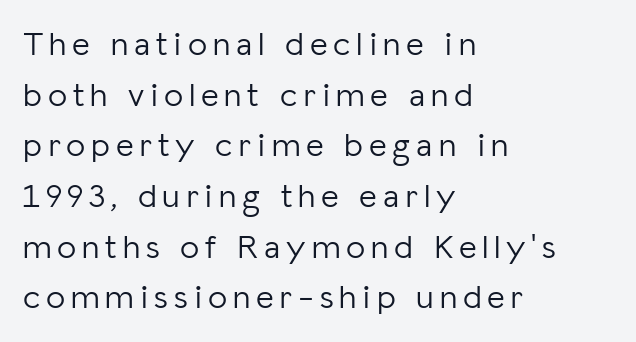
{"serif": "no", "italic": "no", "bold": "no", "weight": "light", "width": "normal", "stroke_contrast": "low", "x_height": "medium", "monospaced": "no", "underline": "no", "align": "left", "line_spacing": "normal", "line_spacing_ratio": 1.49, "glyph_px": 34}
